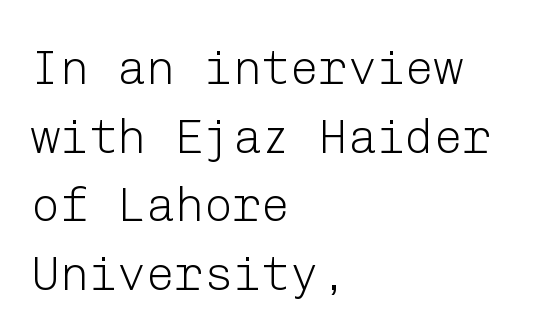
Q: Is the text bold? A: No.
Q: Is the text italic (slanted)? A: No, it is upright.
Q: Is the typeface a serif or a sans-serif typeface? A: Sans-serif.
Q: Is the text underlined? A: No.
Q: How is the paragraph aligned? A: Left-aligned.
Q: Is the spacing between letters normal or unusually wide? A: Normal.
Q: Is the spacing between lines tight, normal or loose? A: Normal.
Q: Width (condensed, normal, or wide)? A: Normal.
Q: Stroke contrast? A: Low.
Q: x-height? A: Medium.
